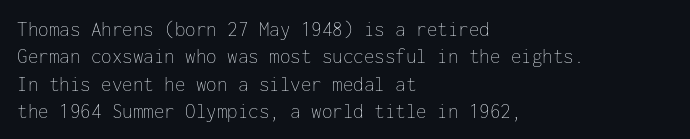
Q: Is the text bold? A: No.
Q: Is the text italic (slanted)? A: No, it is upright.
Q: Is the text underlined? A: No.
Q: How is the paragraph aligned? A: Left-aligned.
Q: Is the spacing between letters normal or unusually wide? A: Normal.
Q: Is the spacing between lines tight, normal or loose? A: Normal.
